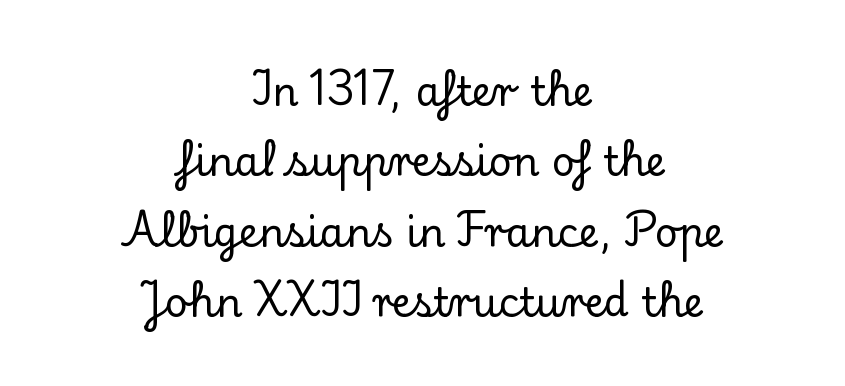
Q: Is the text italic (slanted)? A: No, it is upright.
Q: Is the typeface a serif or a sans-serif typeface? A: Serif.
Q: Is the text underlined? A: No.
Q: How is the paragraph aligned? A: Centered.
Q: Is the spacing between letters normal or unusually wide? A: Normal.
Q: Width (condensed, normal, or wide)? A: Normal.
Q: Stroke contrast? A: Low.
Q: x-height? A: Small.
Q: Monospaced? A: No.
